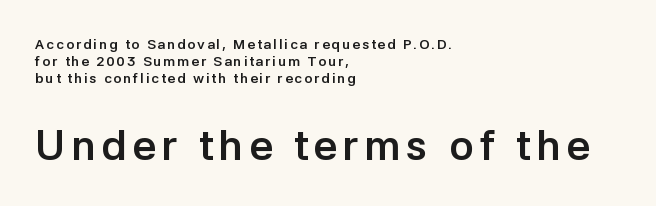
The image shows 42 px semibold sans-serif type, upright; set left-aligned, line spacing 1.22x, not underlined; the second (bottom) block is 3.0x larger; low stroke contrast and a medium x-height.
